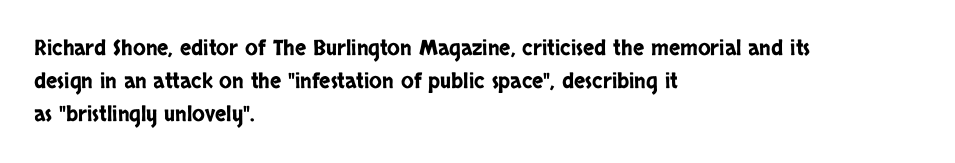
Do the letters lean? They stand straight. You could call the tracking neutral — neither tight nor loose. The passage shown is not underscored anywhere. The ragged edge is on the right, which tells us the setting is flush left. Students, observe: this is what conventionally led text looks like.
